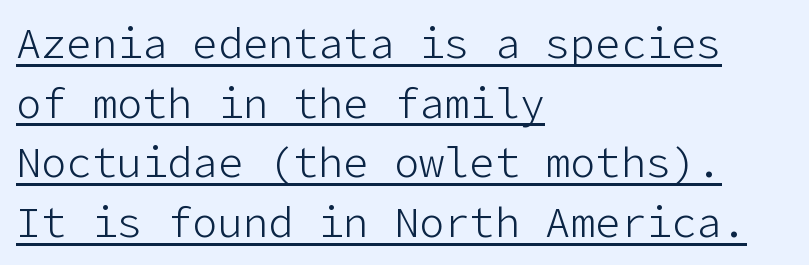
Q: Is the text bold? A: No.
Q: Is the text italic (slanted)? A: No, it is upright.
Q: Is the typeface a serif or a sans-serif typeface? A: Sans-serif.
Q: Is the text underlined? A: Yes.
Q: How is the paragraph aligned? A: Left-aligned.
Q: Is the spacing between letters normal or unusually wide? A: Normal.
Q: Is the spacing between lines tight, normal or loose? A: Normal.
Q: Width (condensed, normal, or wide)? A: Normal.
Q: Stroke contrast? A: Low.
Q: x-height? A: Medium.
